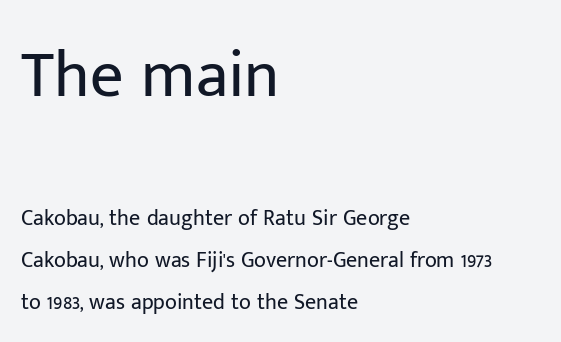
Q: Is the text bold? A: No.
Q: Is the text italic (slanted)? A: No, it is upright.
Q: Is the typeface a serif or a sans-serif typeface? A: Sans-serif.
Q: Is the text underlined? A: No.
Q: How is the paragraph aligned? A: Left-aligned.
Q: Is the spacing between letters normal or unusually wide? A: Normal.
Q: Is the spacing between lines tight, normal or loose? A: Loose.
Q: Which block of text is set in a larger size, the first (top) or the second (bottom)? A: The first (top) one.
Q: Width (condensed, normal, or wide)? A: Normal.
Q: Stroke contrast? A: Low.
Q: x-height? A: Medium.
Q: Monospaced? A: No.
